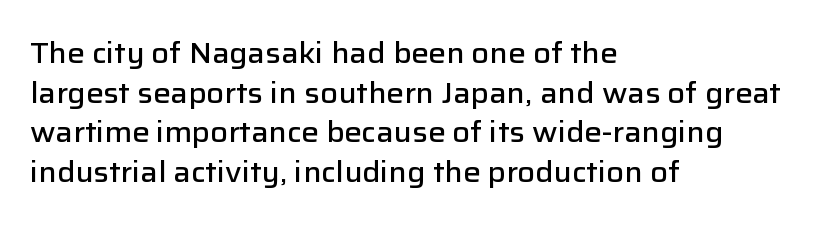
Q: Is the text bold? A: Semi-bold.
Q: Is the text italic (slanted)? A: No, it is upright.
Q: Is the typeface a serif or a sans-serif typeface? A: Sans-serif.
Q: Is the text underlined? A: No.
Q: How is the paragraph aligned? A: Left-aligned.
Q: Is the spacing between letters normal or unusually wide? A: Normal.
Q: Is the spacing between lines tight, normal or loose? A: Normal.
Q: Width (condensed, normal, or wide)? A: Normal.
Q: Stroke contrast? A: Low.
Q: x-height? A: Medium.
Q: Monospaced? A: No.
